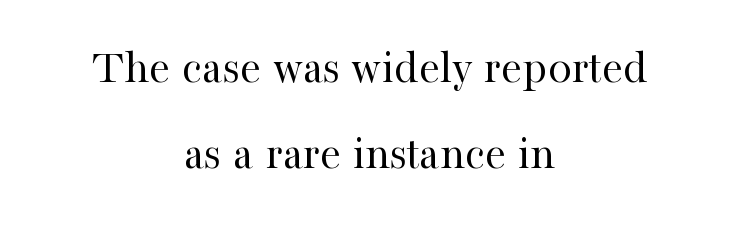
The image shows 48 px regular-weight serif type, upright; set centered, line spacing 1.8x, normal letter spacing, not underlined; high stroke contrast and a medium x-height.
